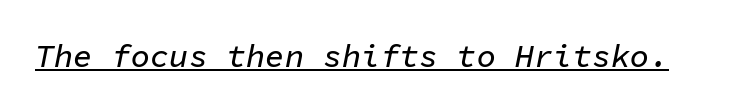
This rendering features underlined lettering. The rendering applies a slant to the glyphs. The rendering uses typewriter-style spacing with identical character cells. Observe the ordinary spacing: letters are neighbours, not strangers.
